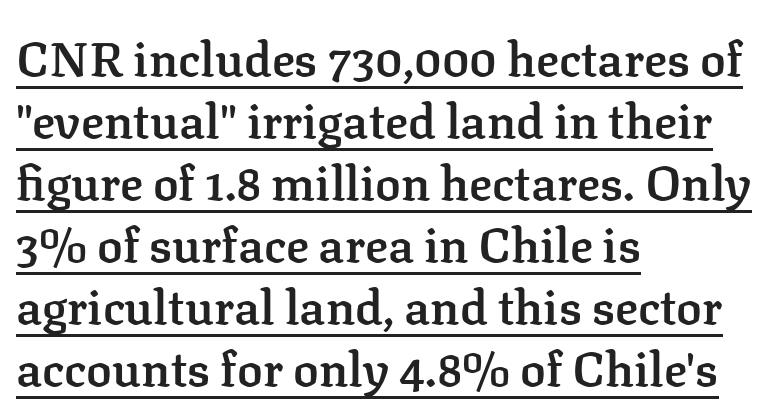
Q: Is the text bold? A: Semi-bold.
Q: Is the text italic (slanted)? A: No, it is upright.
Q: Is the typeface a serif or a sans-serif typeface? A: Serif.
Q: Is the text underlined? A: Yes.
Q: How is the paragraph aligned? A: Left-aligned.
Q: Is the spacing between letters normal or unusually wide? A: Normal.
Q: Is the spacing between lines tight, normal or loose? A: Normal.
Q: Width (condensed, normal, or wide)? A: Normal.
Q: Stroke contrast? A: Low.
Q: x-height? A: Medium.
Q: Monospaced? A: No.
